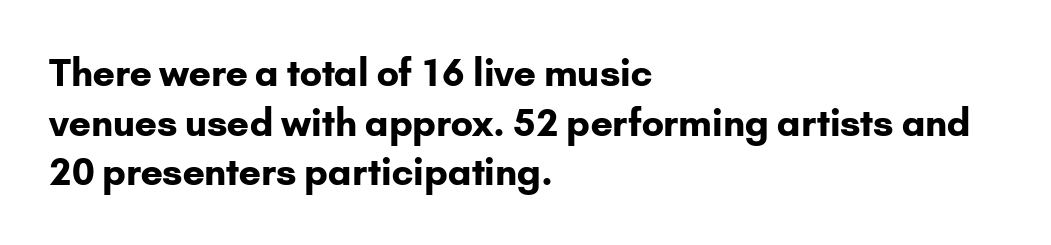
Q: Is the text bold? A: Yes.
Q: Is the text italic (slanted)? A: No, it is upright.
Q: Is the typeface a serif or a sans-serif typeface? A: Sans-serif.
Q: Is the text underlined? A: No.
Q: How is the paragraph aligned? A: Left-aligned.
Q: Is the spacing between letters normal or unusually wide? A: Normal.
Q: Is the spacing between lines tight, normal or loose? A: Normal.
Q: Width (condensed, normal, or wide)? A: Normal.
Q: Stroke contrast? A: Low.
Q: x-height? A: Small.
Q: Monospaced? A: No.
